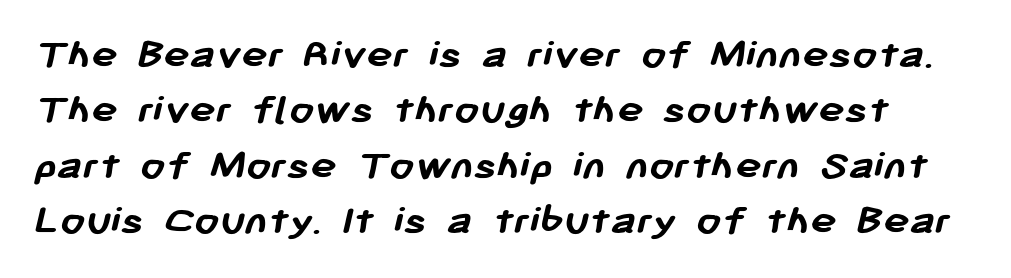
The image shows 44 px semibold sans-serif type; set normal line spacing (1.26x), normal letter spacing, not underlined; low stroke contrast and a medium x-height.
